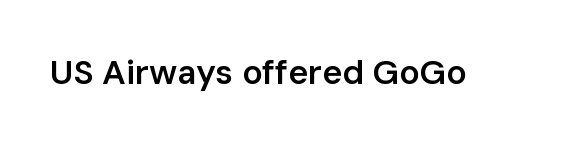
The image shows 34 px semibold sans-serif type, upright; set normal letter spacing, not underlined; low stroke contrast and a medium x-height.
